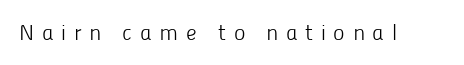
The image shows 22 px text type, upright; set unusually wide letter spacing (+0.35 em), not underlined.
